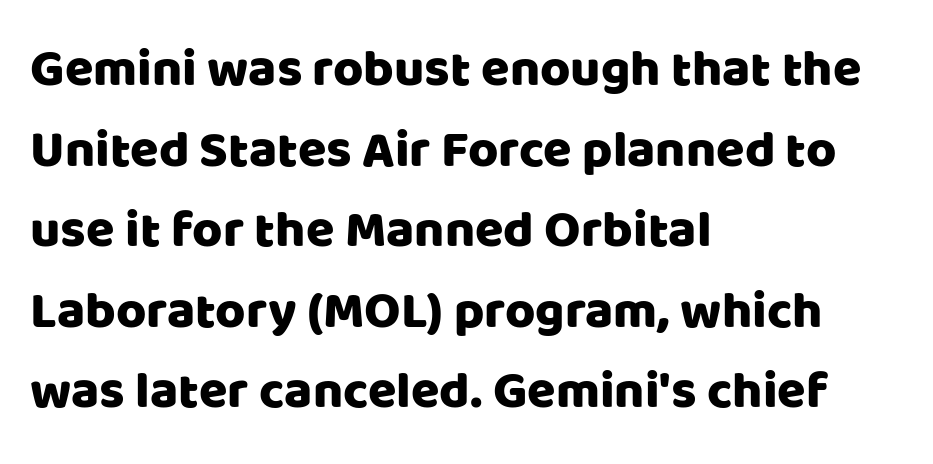
The image shows 52 px sans-serif type, upright; set left-aligned, normal line spacing (1.55x), normal letter spacing, not underlined; low stroke contrast and a large x-height.
